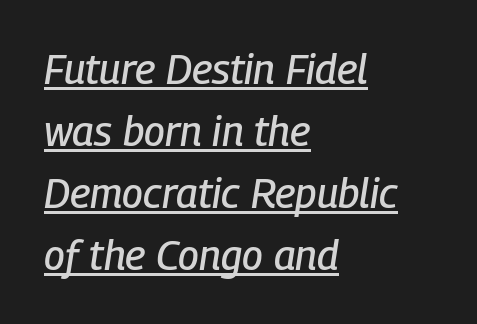
{"italic": "yes", "lean": "right", "slant_degrees": 9, "width": "condensed", "stroke_contrast": "low", "x_height": "medium", "monospaced": "no", "underline": "yes", "align": "left", "line_spacing": "normal", "line_spacing_ratio": 1.51, "letter_spacing": "normal", "letter_spacing_em": 0.0, "glyph_px": 41}
